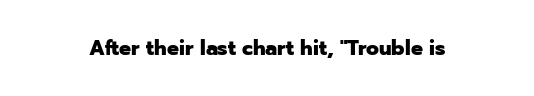
The letterforms sit shoulder to shoulder at normal distance. These lines were composed using upright roman letters. Check the space under the baseline: it is left empty. The sample has been set heavy, in full bold.
